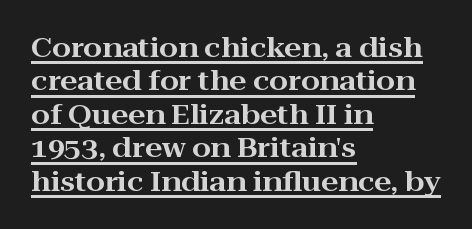
Italic: no, the glyphs are upright roman. The passage shown is underscored from start to finish. Spacing between characters is what you'd get straight out of the box. Which margin do the lines hug? The left one — the right edge is uneven.
